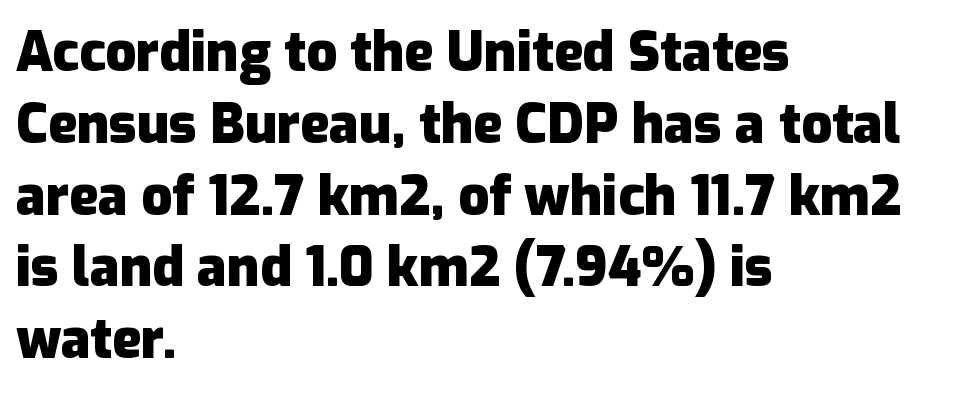
Q: Is the text bold? A: Yes.
Q: Is the text italic (slanted)? A: No, it is upright.
Q: Is the typeface a serif or a sans-serif typeface? A: Sans-serif.
Q: Is the text underlined? A: No.
Q: How is the paragraph aligned? A: Left-aligned.
Q: Is the spacing between letters normal or unusually wide? A: Normal.
Q: Is the spacing between lines tight, normal or loose? A: Normal.
Q: Width (condensed, normal, or wide)? A: Normal.
Q: Stroke contrast? A: Low.
Q: x-height? A: Medium.
Q: Monospaced? A: No.
